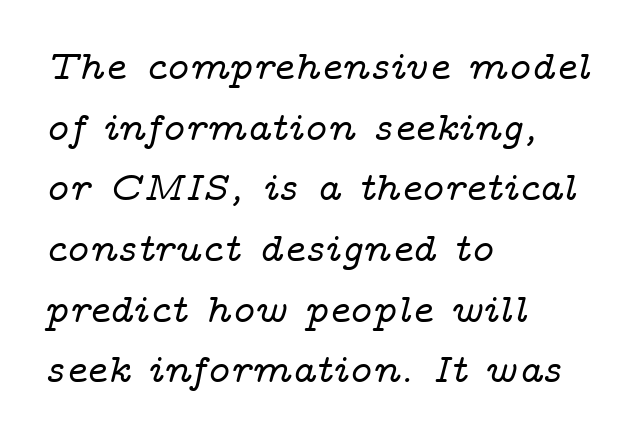
Q: Is the text italic (slanted)? A: Yes, it leans right by about 14 degrees.
Q: Is the typeface a serif or a sans-serif typeface? A: Serif.
Q: Is the text underlined? A: No.
Q: How is the paragraph aligned? A: Left-aligned.
Q: Is the spacing between letters normal or unusually wide? A: Normal.
Q: Is the spacing between lines tight, normal or loose? A: Normal.
Q: Width (condensed, normal, or wide)? A: Wide.
Q: Stroke contrast? A: Low.
Q: x-height? A: Medium.
Q: Monospaced? A: No.
